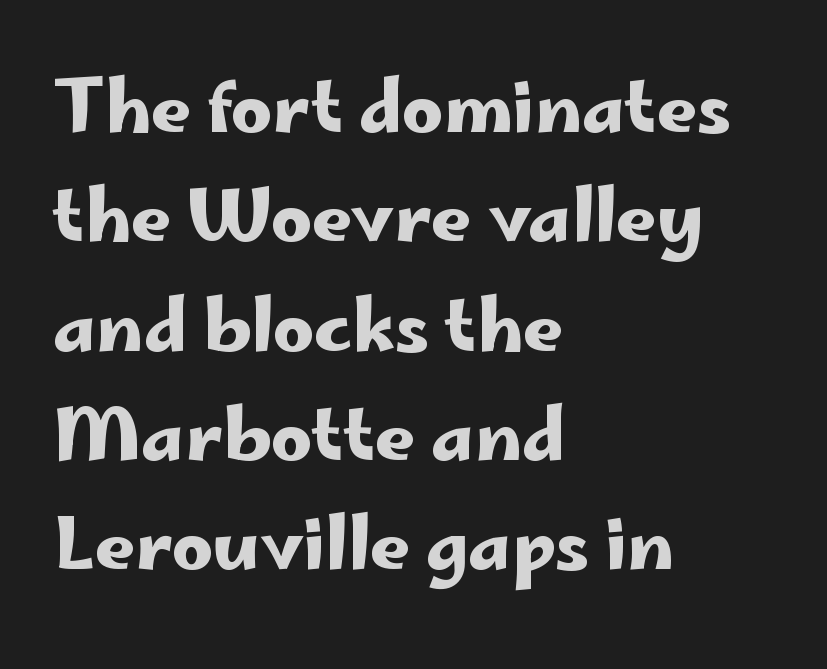
Q: Is the text italic (slanted)? A: No, it is upright.
Q: Is the typeface a serif or a sans-serif typeface? A: Sans-serif.
Q: Is the text underlined? A: No.
Q: How is the paragraph aligned? A: Left-aligned.
Q: Is the spacing between letters normal or unusually wide? A: Normal.
Q: Is the spacing between lines tight, normal or loose? A: Normal.
Q: Width (condensed, normal, or wide)? A: Wide.
Q: Stroke contrast? A: Low.
Q: x-height? A: Small.
Q: Monospaced? A: No.
